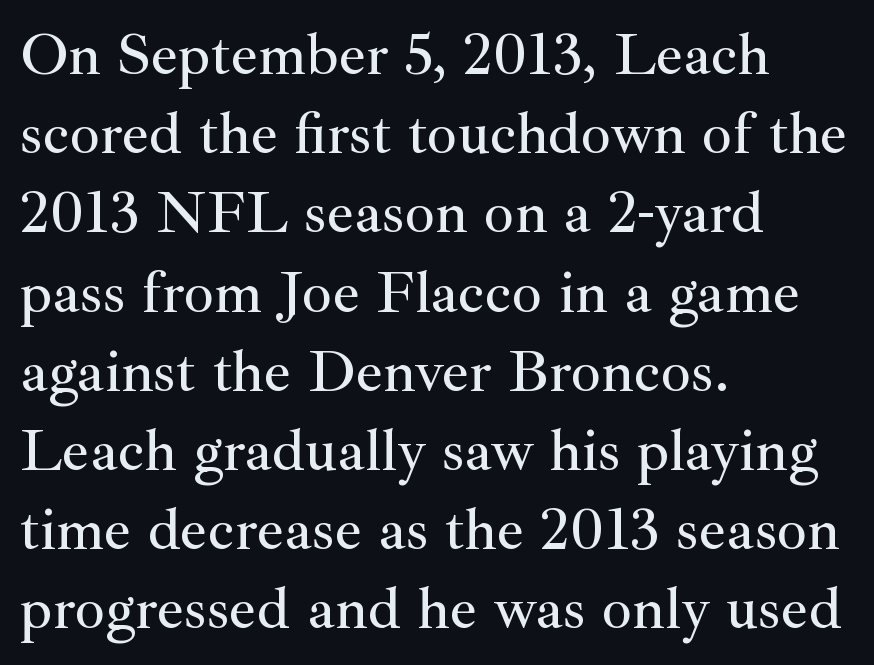
In terms of leading, this rendering sits right in the middle. These lines were composed using upright roman letters. The rendering shows small feet on the letterforms — a serif design. The space beneath each line is pristine and unruled. The gaps between neighbouring characters are ordinary and unremarkable.
